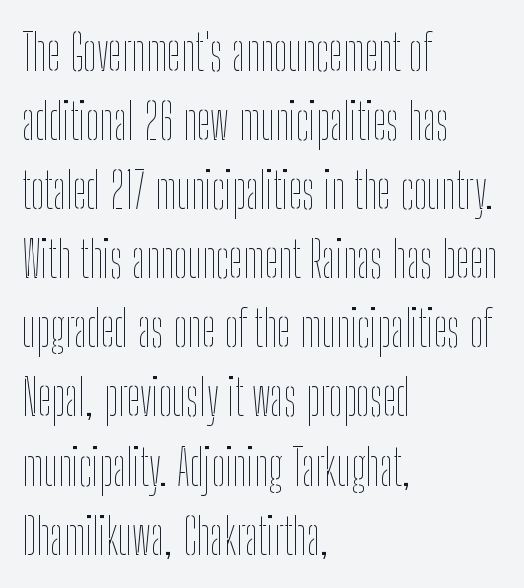
The foot of each line stays bare and open. Proportional: the letters do not fall into vertical columns. Unlike italic type, these characters show no tilt at all. The letters look calm and open, with moderate or lighter stems. The type is set solid horizontally, with unmodified tracking.
